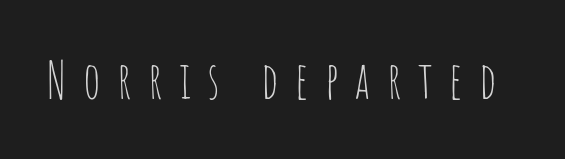
The image shows 51 px thin, condensed sans-serif type, upright; set unusually wide letter spacing (+0.32 em), not underlined; low stroke contrast and a large x-height.
